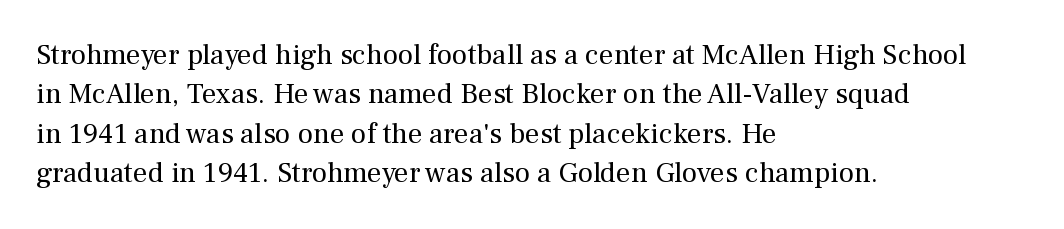
{"serif": "yes", "italic": "no", "bold": "no", "weight": "regular", "width": "normal", "stroke_contrast": "medium", "x_height": "medium", "monospaced": "no", "underline": "no", "align": "left", "line_spacing": "normal", "line_spacing_ratio": 1.36, "letter_spacing": "normal", "letter_spacing_em": 0.0, "glyph_px": 29}
